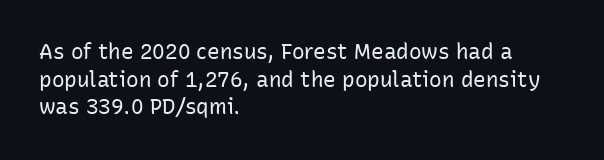
The image shows 21 px text type, upright; set left-aligned, normal line spacing (1.32x), normal letter spacing, not underlined.
